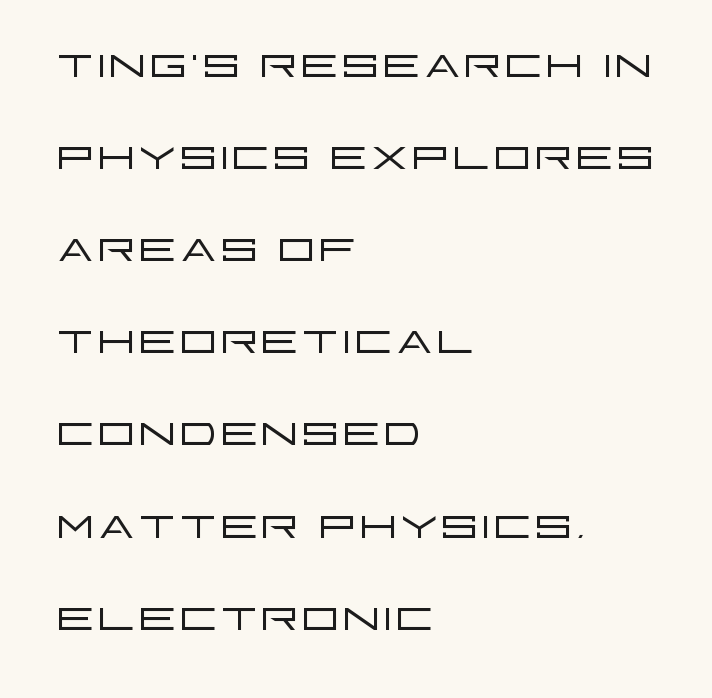
Q: Is the text bold? A: No.
Q: Is the text italic (slanted)? A: No, it is upright.
Q: Is the typeface a serif or a sans-serif typeface? A: Sans-serif.
Q: Is the text underlined? A: No.
Q: How is the paragraph aligned? A: Left-aligned.
Q: Is the spacing between letters normal or unusually wide? A: Normal.
Q: Is the spacing between lines tight, normal or loose? A: Normal.
Q: Width (condensed, normal, or wide)? A: Wide.
Q: Stroke contrast? A: Low.
Q: x-height? A: Large.
Q: Monospaced? A: No.
